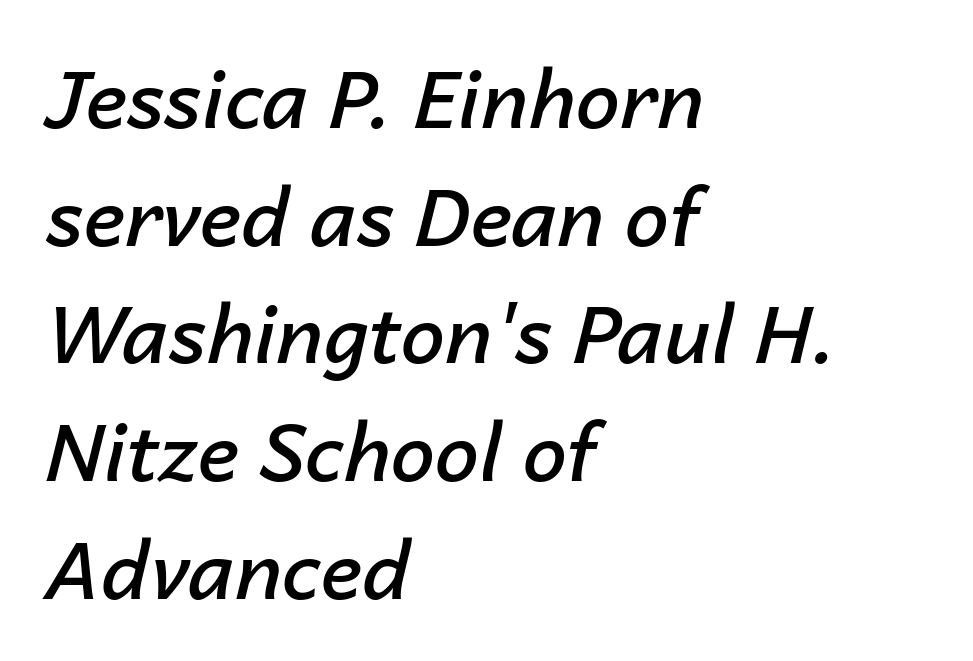
Q: Is the text bold? A: Semi-bold.
Q: Is the text italic (slanted)? A: Yes, it leans right by about 14 degrees.
Q: Is the text underlined? A: No.
Q: How is the paragraph aligned? A: Left-aligned.
Q: Is the spacing between letters normal or unusually wide? A: Normal.
Q: Is the spacing between lines tight, normal or loose? A: Normal.
Q: Width (condensed, normal, or wide)? A: Normal.
Q: Stroke contrast? A: Low.
Q: x-height? A: Medium.
Q: Monospaced? A: No.
